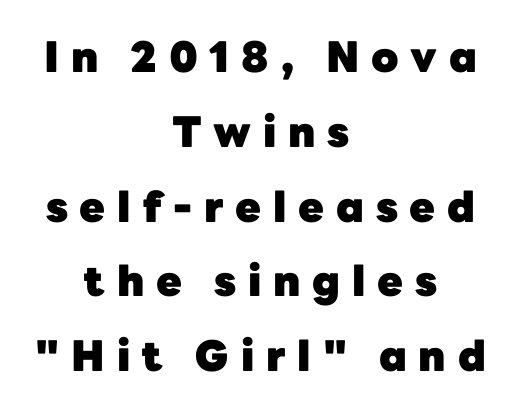
{"serif": "no", "italic": "no", "bold": "yes", "weight": "heavy", "width": "normal", "stroke_contrast": "low", "x_height": "medium", "monospaced": "no", "underline": "no", "align": "center", "line_spacing_ratio": 1.78, "letter_spacing": "wide", "letter_spacing_em": 0.28, "glyph_px": 42}
